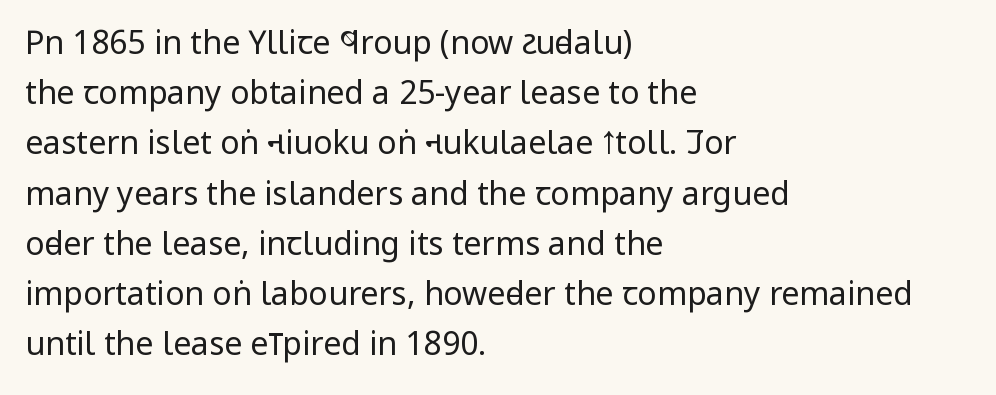
The image shows 32 px regular-weight, condensed sans-serif type, upright; set left-aligned, normal line spacing (1.57x), normal letter spacing, not underlined; low stroke contrast and a large x-height.
